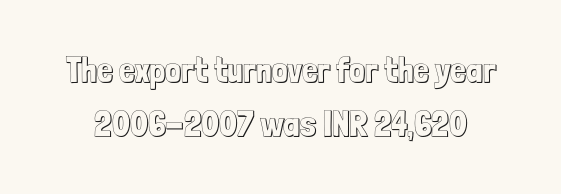
Tall strokes in this sample are plumb rather than angled. The rows are spaced the way most documents space them. The rendering uses natural spacing where letterforms have individual widths. Students, note that the glyphs here touch the page at normal intervals.
